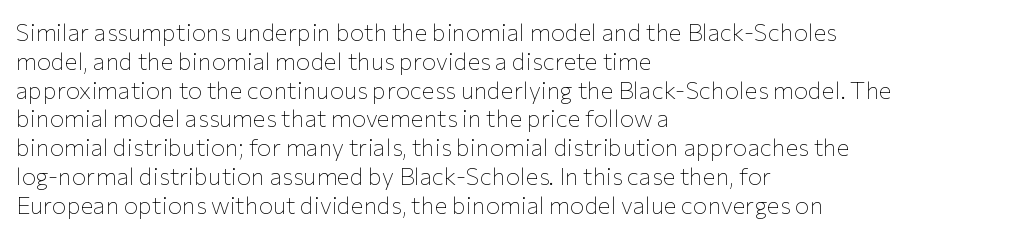
{"italic": "no", "bold": "no", "underline": "no", "align": "left", "line_spacing_ratio": 1.2, "letter_spacing": "normal", "letter_spacing_em": 0.0, "glyph_px": 24}
